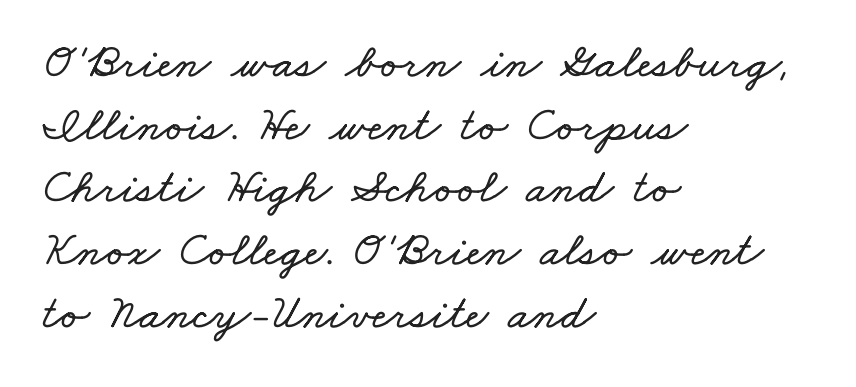
Q: Is the text underlined? A: No.
Q: How is the paragraph aligned? A: Left-aligned.
Q: Is the spacing between letters normal or unusually wide? A: Normal.
Q: Is the spacing between lines tight, normal or loose? A: Normal.
Q: Width (condensed, normal, or wide)? A: Wide.
Q: Stroke contrast? A: Low.
Q: x-height? A: Small.
Q: Monospaced? A: No.
